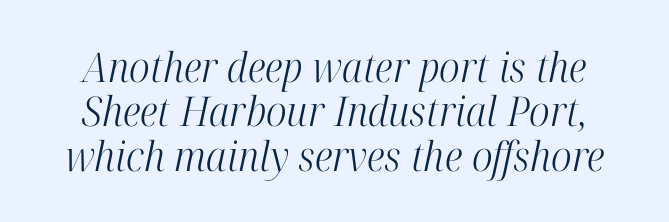
{"serif": "yes", "italic": "yes", "lean": "right", "slant_degrees": 12, "bold": "no", "weight": "light", "width": "condensed", "stroke_contrast": "high", "x_height": "medium", "monospaced": "no", "underline": "no", "line_spacing": "tight", "line_spacing_ratio": 1.08, "letter_spacing": "normal", "letter_spacing_em": 0.0, "glyph_px": 41}
